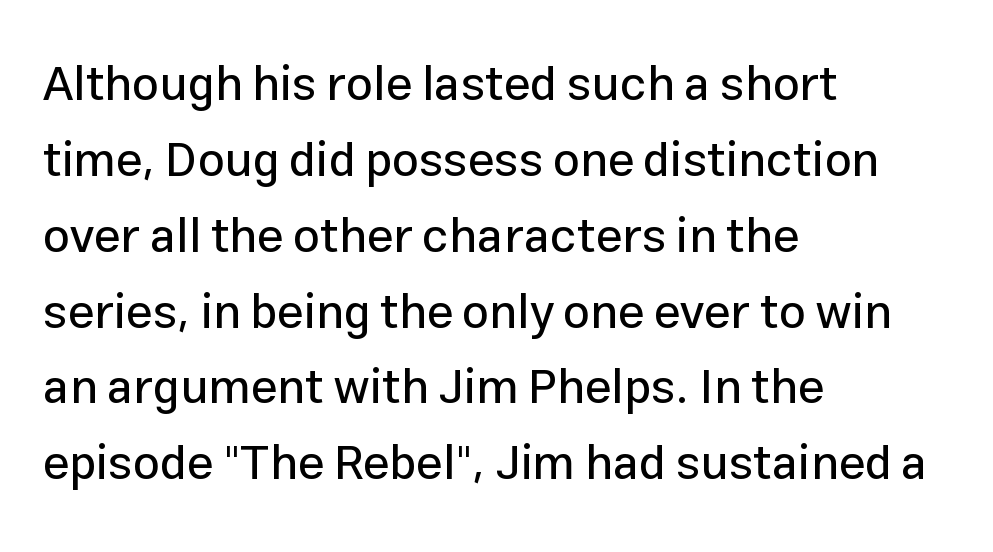
Type without underlining. Left-aligned paragraph, ragged on the right. This sample keeps an unexceptional amount of space between lines. Check where the strokes stop: nothing finishes them off — pure sans. Do the characters align in a grid? No, the font is proportional. Unlike italic type, these characters show no tilt at all.
